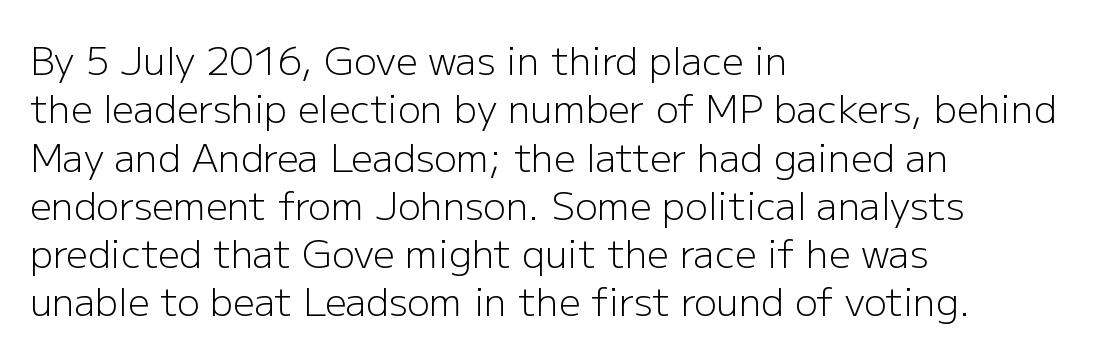
{"serif": "no", "italic": "no", "bold": "no", "weight": "light", "width": "normal", "stroke_contrast": "low", "x_height": "medium", "monospaced": "no", "underline": "no", "align": "left", "line_spacing": "normal", "line_spacing_ratio": 1.27, "letter_spacing": "normal", "letter_spacing_em": 0.0, "glyph_px": 38}
